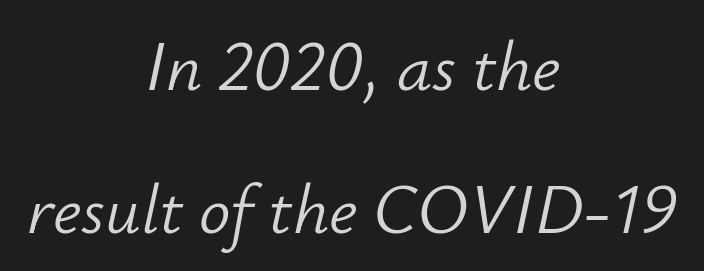
Q: Is the text bold? A: No.
Q: Is the text italic (slanted)? A: Yes, it leans right by about 12 degrees.
Q: Is the text underlined? A: No.
Q: How is the paragraph aligned? A: Centered.
Q: Is the spacing between letters normal or unusually wide? A: Normal.
Q: Is the spacing between lines tight, normal or loose? A: Loose.
Q: Width (condensed, normal, or wide)? A: Normal.
Q: Stroke contrast? A: Low.
Q: x-height? A: Small.
Q: Monospaced? A: No.
